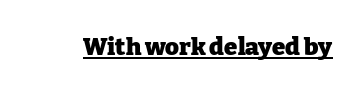
{"italic": "no", "bold": "yes", "underline": "yes", "letter_spacing": "normal", "letter_spacing_em": 0.0, "glyph_px": 24}
